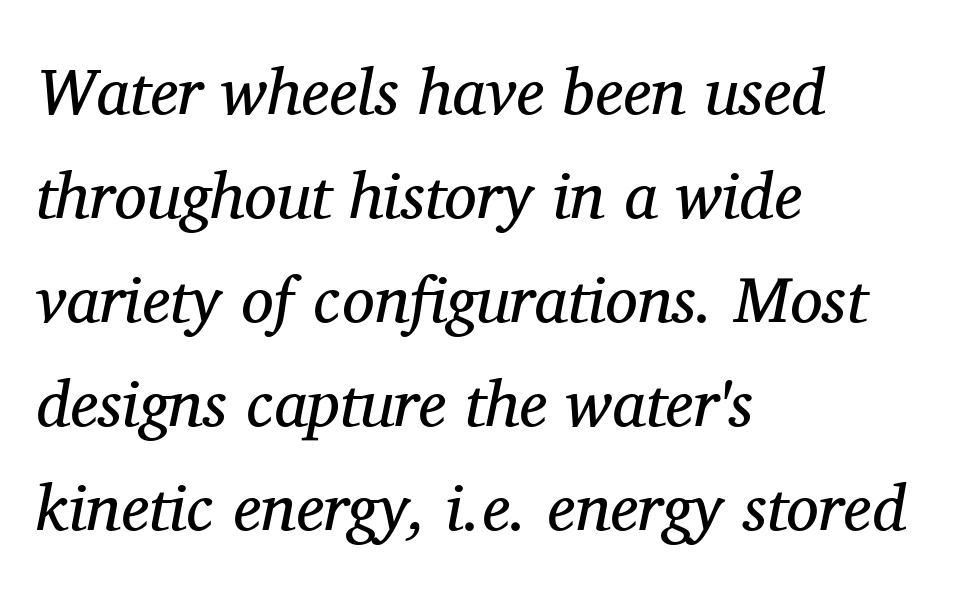
{"serif": "yes", "italic": "yes", "lean": "right", "slant_degrees": 11, "bold": "no", "weight": "regular", "width": "normal", "stroke_contrast": "medium", "x_height": "medium", "monospaced": "no", "underline": "no", "align": "left", "line_spacing": "normal", "line_spacing_ratio": 1.6, "letter_spacing": "normal", "letter_spacing_em": 0.0, "glyph_px": 65}
